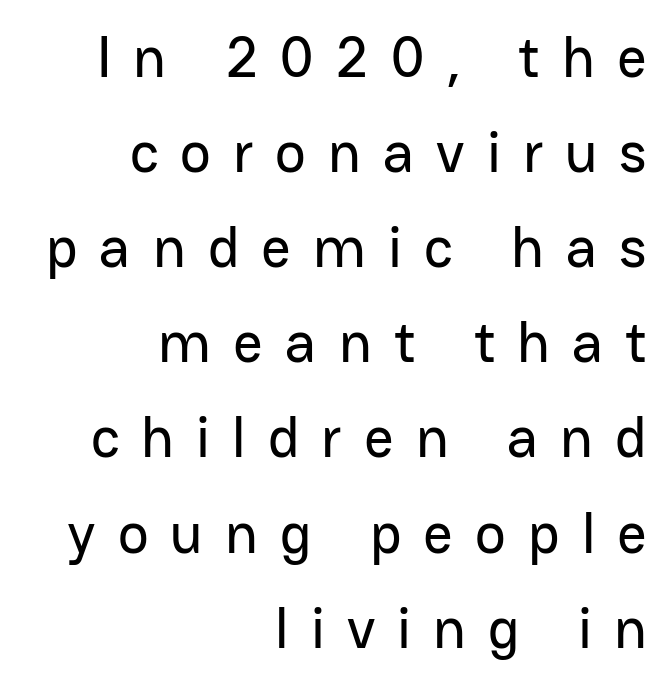
Looks like regular typesetting: each glyph gets only the width it needs. Regarding leading, the lines here are spaced in the standard way. The gap between lines stays unmarked. Horizontal alignment here is rightward, an uncommon choice for prose. Upright lettering throughout. The face used here is rendered with a markedly widened letterfit.
